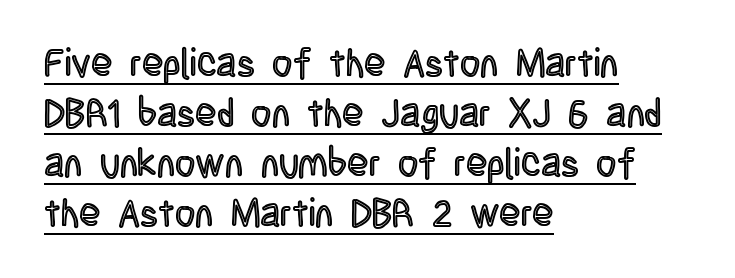
Q: Is the text italic (slanted)? A: No, it is upright.
Q: Is the text underlined? A: Yes.
Q: How is the paragraph aligned? A: Left-aligned.
Q: Is the spacing between letters normal or unusually wide? A: Normal.
Q: Is the spacing between lines tight, normal or loose? A: Normal.
Q: Width (condensed, normal, or wide)? A: Condensed.
Q: x-height? A: Large.
Q: Monospaced? A: No.
